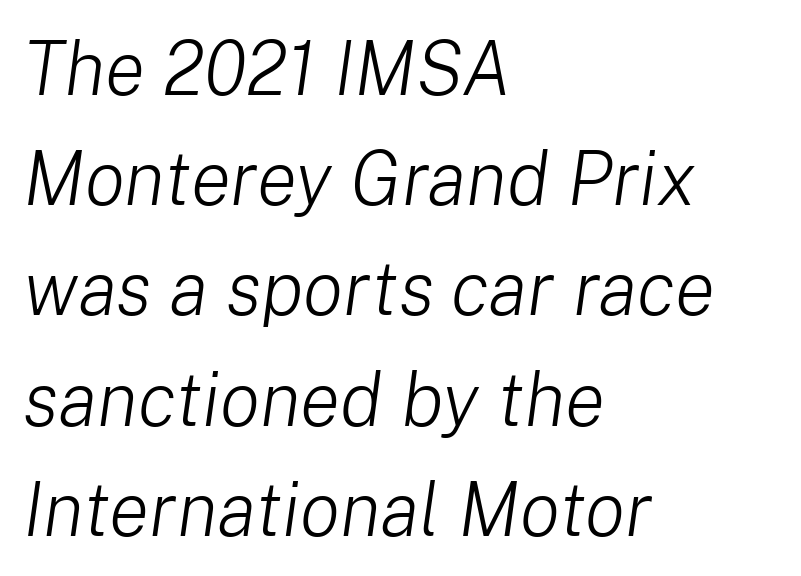
The image shows 75 px light type, italic (leaning right); set left-aligned, normal line spacing (1.47x), normal letter spacing, not underlined; low stroke contrast and a medium x-height.
